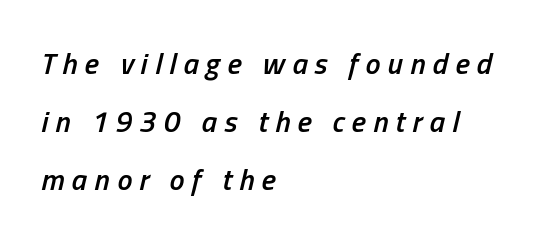
The image shows 30 px semibold, condensed type, italic (leaning right); set left-aligned, loose line spacing (1.94x), unusually wide letter spacing (+0.24 em), not underlined; low stroke contrast and a medium x-height.
